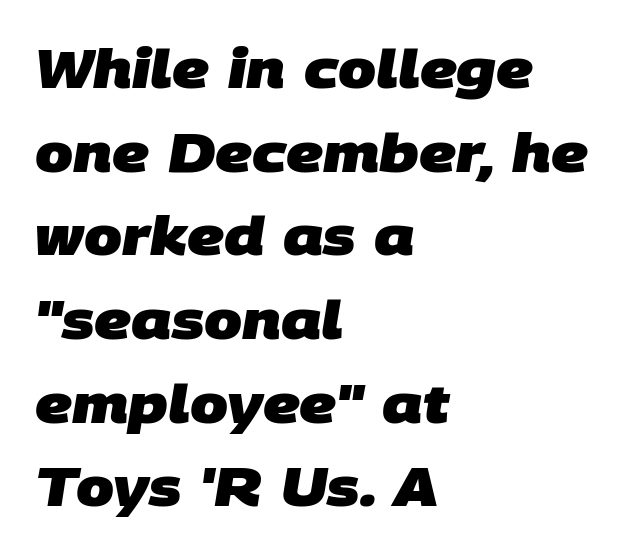
The foot of each line stays bare and open. The ragged edge is on the right, which tells us the setting is flush left. The block of text has a typical density, with ordinary space between rows. Heavy, bold letterforms. You could not count columns in this text — the font is proportionally spaced. Look at the bottom of the vertical strokes: they stop flat, with no serifs.
